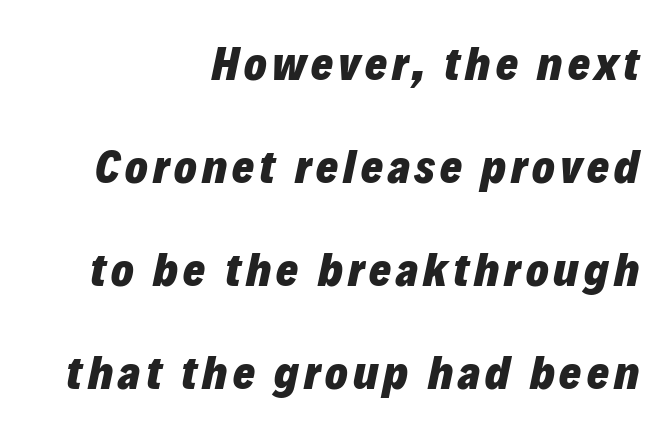
The image shows 47 px heavy type, italic (leaning right); set right-aligned, loose line spacing (2.19x), not underlined; low stroke contrast and a medium x-height.
